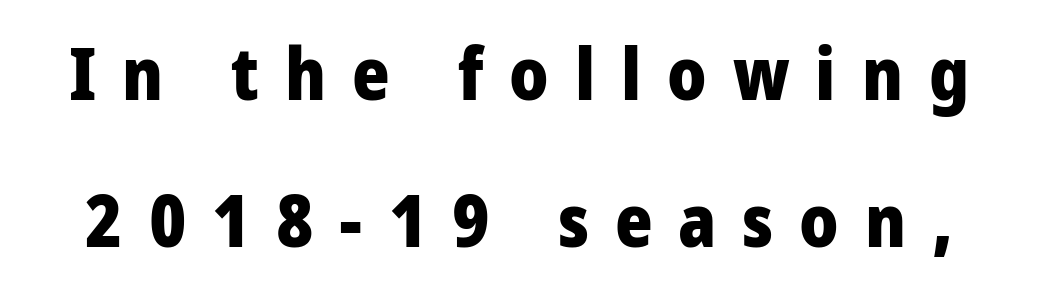
{"serif": "no", "italic": "no", "bold": "yes", "weight": "heavy", "width": "normal", "stroke_contrast": "low", "x_height": "medium", "monospaced": "no", "underline": "no", "line_spacing": "loose", "line_spacing_ratio": 2.04, "letter_spacing": "wide", "letter_spacing_em": 0.36, "glyph_px": 72}
